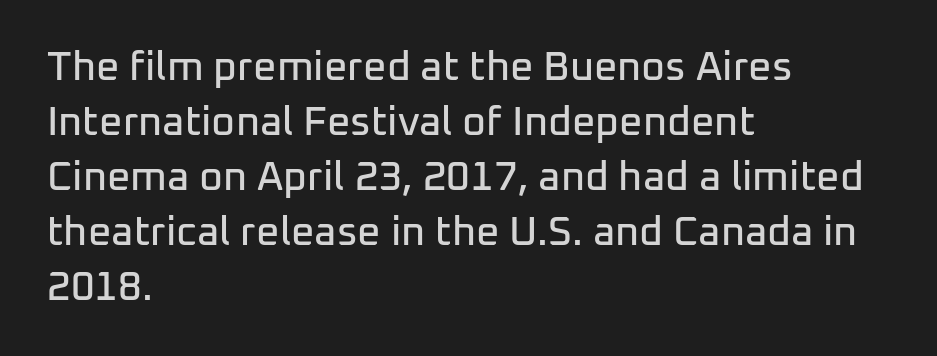
{"serif": "no", "italic": "no", "width": "normal", "stroke_contrast": "low", "x_height": "medium", "monospaced": "no", "underline": "no", "align": "left", "line_spacing": "normal", "line_spacing_ratio": 1.34, "letter_spacing": "normal", "letter_spacing_em": 0.0, "glyph_px": 41}
